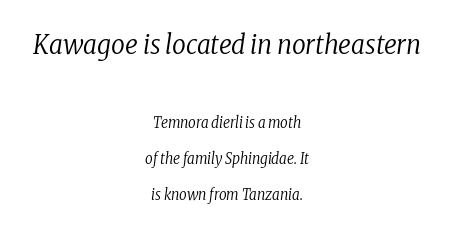
The image shows 27 px text type, italic (leaning right); set centered, loose line spacing (2.39x), normal letter spacing, not underlined; the first (top) block is 1.8x larger.
